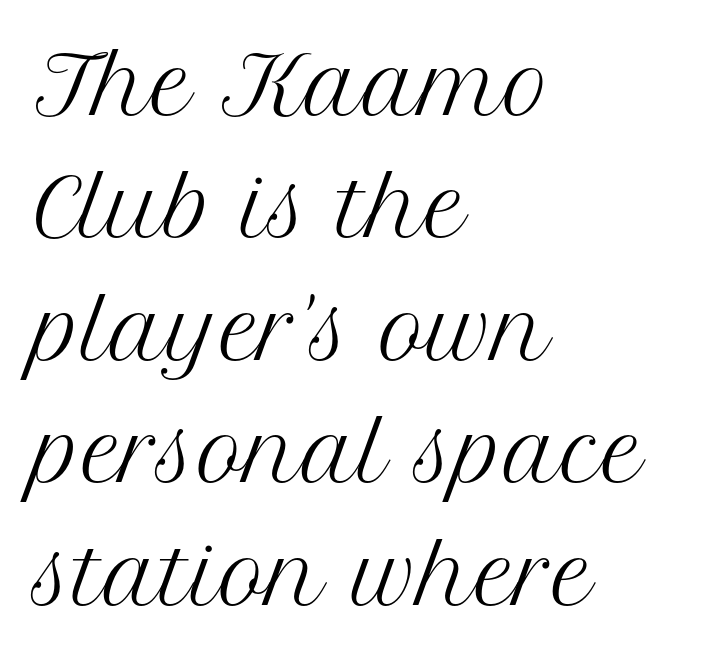
Q: Is the text bold? A: No.
Q: Is the text italic (slanted)? A: Yes.
Q: Is the typeface a serif or a sans-serif typeface? A: Serif.
Q: Is the text underlined? A: No.
Q: How is the paragraph aligned? A: Left-aligned.
Q: Is the spacing between letters normal or unusually wide? A: Normal.
Q: Is the spacing between lines tight, normal or loose? A: Normal.
Q: Width (condensed, normal, or wide)? A: Normal.
Q: Stroke contrast? A: Medium.
Q: x-height? A: Medium.
Q: Monospaced? A: No.
